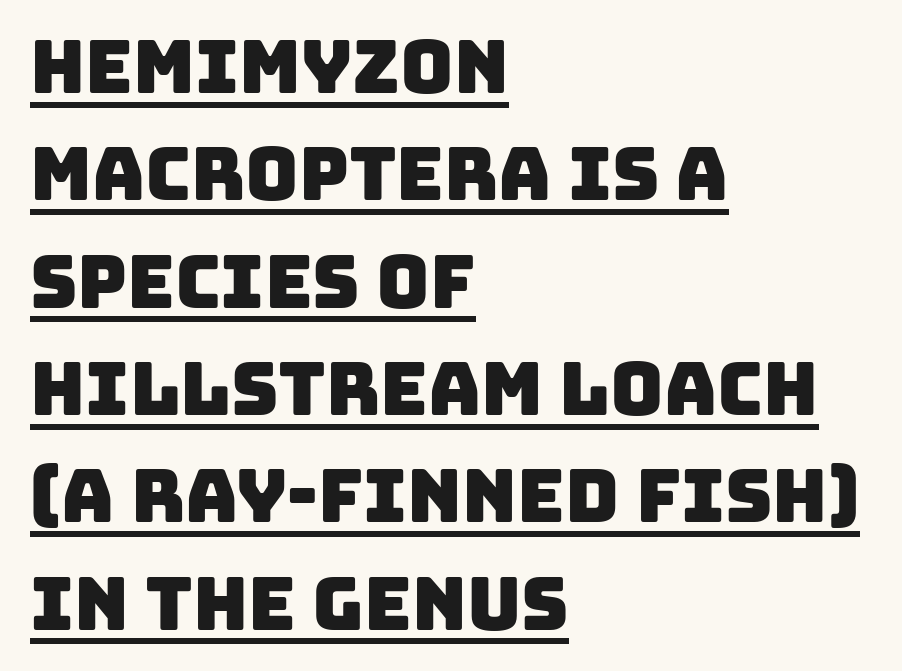
The image shows 73 px sans-serif type; set left-aligned, normal line spacing (1.47x), normal letter spacing, underlined; low stroke contrast and a large x-height.
